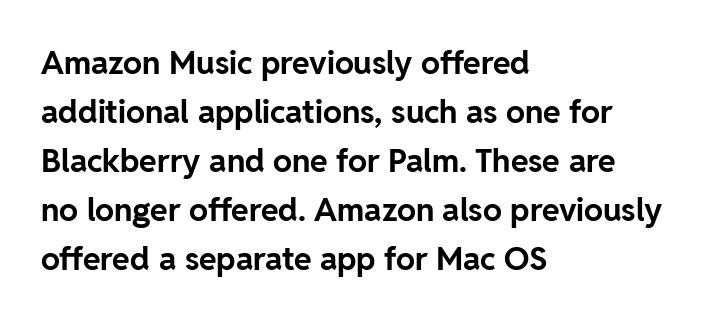
{"serif": "no", "italic": "no", "bold": "yes", "weight": "bold", "width": "normal", "stroke_contrast": "low", "x_height": "medium", "monospaced": "no", "underline": "no", "align": "left", "line_spacing": "normal", "line_spacing_ratio": 1.53, "letter_spacing": "normal", "letter_spacing_em": 0.0, "glyph_px": 32}
